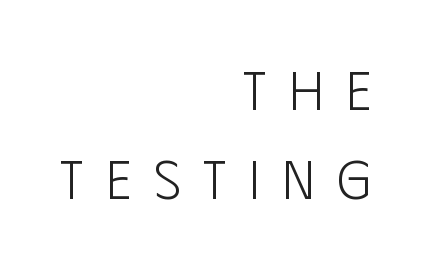
The image shows 55 px light, condensed sans-serif type, upright; set right-aligned, normal line spacing (1.61x), unusually wide letter spacing (+0.41 em), not underlined; low stroke contrast and a large x-height.
